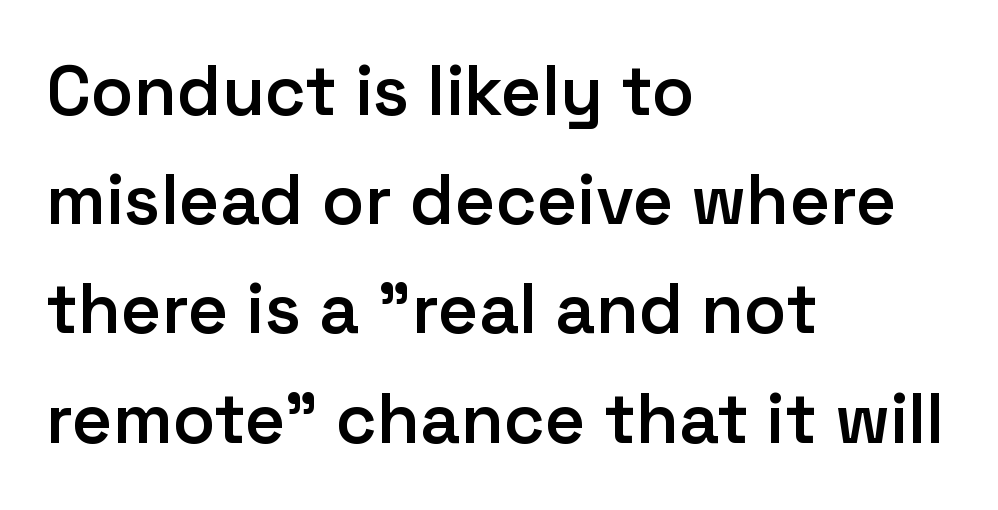
Firm but not heavy-handed strokes: this text is semibold. Honestly, the row spacing looks completely unremarkable. Lines of text with bare space underneath. The specimen reads as upright at a glance.
